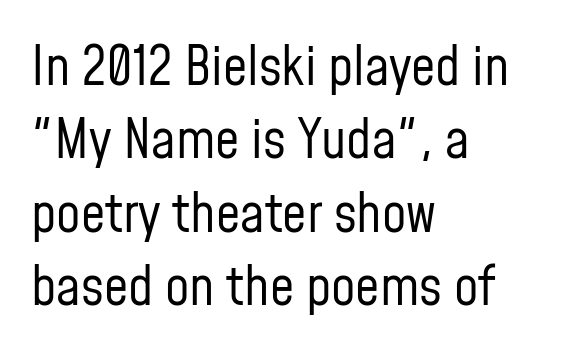
Lines of text with bare space underneath. The passage shown has conventional tracking throughout. Horizontal alignment here is leftward, the default for most running prose. The vertical gap from one line to the next is medium.
